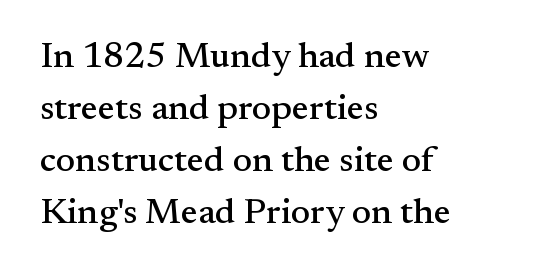
A student would call this left alignment; a typographer would say flush left, rag right. This rendering features lettering with no underline. Reading down the column, the eye jumps a familiar distance to each next line. The passage shown is typeset with a serif family. The lettering holds an erect, upright posture throughout. Varying glyph widths throughout — classic text-font behaviour.
